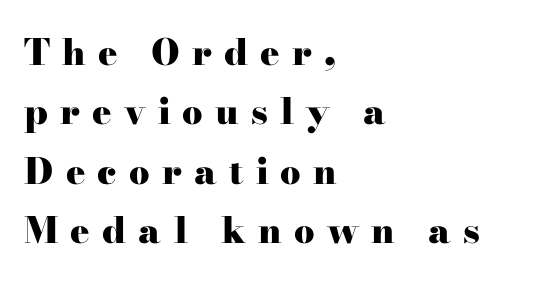
This rendering widens character spacing well past its baseline value. Font category for this specimen: serif. Short and long lines alike share a common starting point at left. The specimen reads as upright at a glance. This rendering features lettering with no underline. The letters advance in unequal steps, a hallmark of proportional type.
